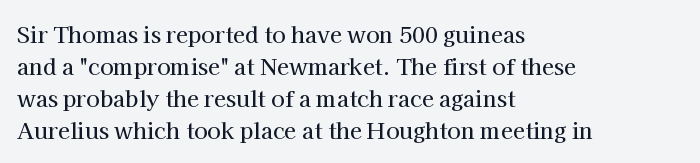
Q: Is the text italic (slanted)? A: No, it is upright.
Q: Is the text underlined? A: No.
Q: How is the paragraph aligned? A: Left-aligned.
Q: Is the spacing between letters normal or unusually wide? A: Normal.
Q: Is the spacing between lines tight, normal or loose? A: Normal.
